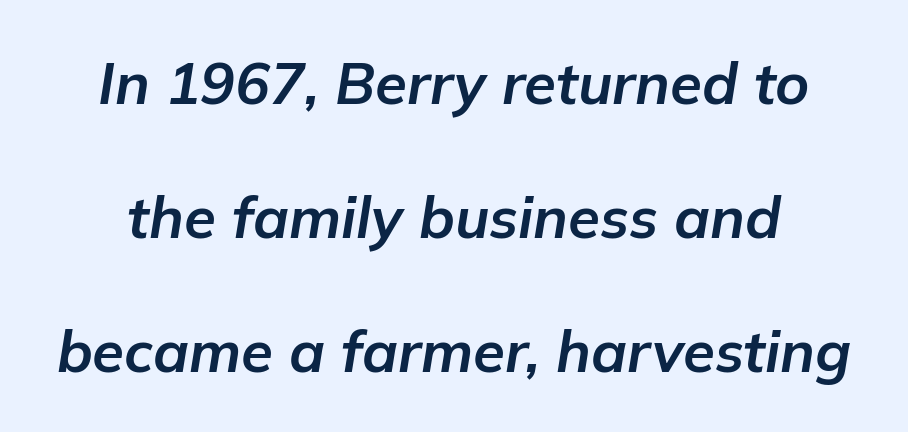
Q: Is the text bold? A: Yes.
Q: Is the text italic (slanted)? A: Yes, it leans right by about 9 degrees.
Q: Is the text underlined? A: No.
Q: Is the spacing between letters normal or unusually wide? A: Normal.
Q: Is the spacing between lines tight, normal or loose? A: Loose.
Q: Width (condensed, normal, or wide)? A: Normal.
Q: Stroke contrast? A: Low.
Q: x-height? A: Medium.
Q: Monospaced? A: No.
